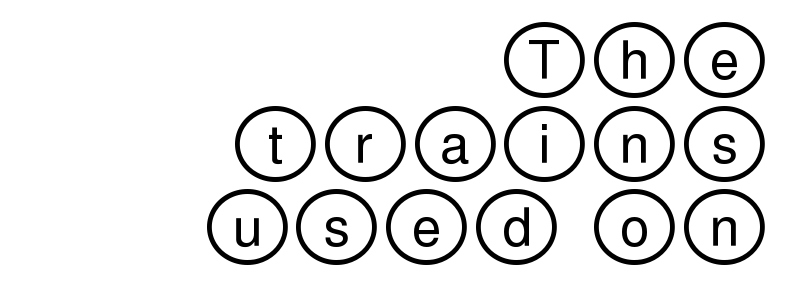
{"italic": "no", "width": "wide", "x_height": "large", "underline": "no", "align": "right", "line_spacing": "normal", "line_spacing_ratio": 1.58, "glyph_px": 53}
